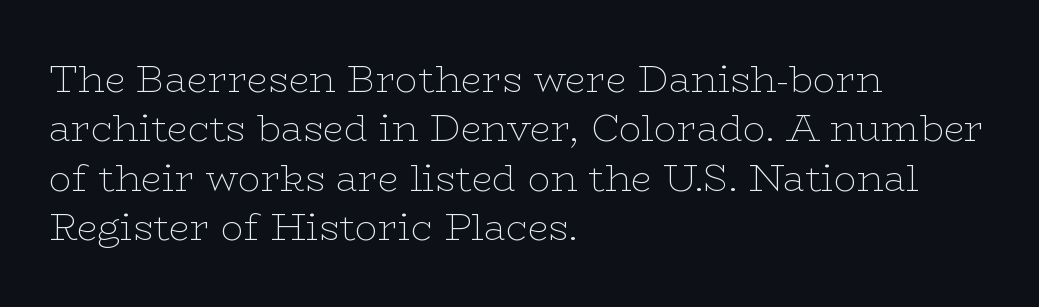
{"serif": "yes", "italic": "no", "bold": "no", "weight": "thin", "width": "wide", "stroke_contrast": "low", "x_height": "medium", "monospaced": "no", "underline": "no", "align": "left", "line_spacing": "normal", "line_spacing_ratio": 1.3, "letter_spacing": "normal", "letter_spacing_em": 0.0, "glyph_px": 38}
